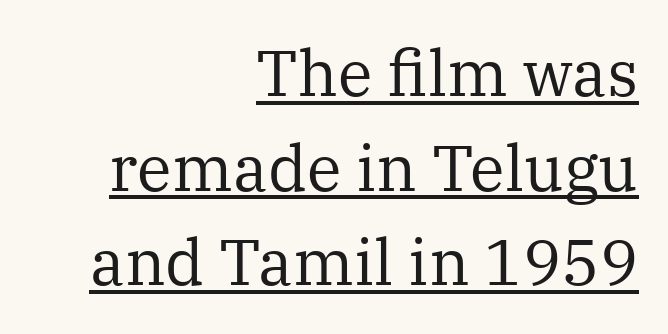
{"serif": "yes", "italic": "no", "bold": "no", "weight": "regular", "width": "normal", "stroke_contrast": "medium", "x_height": "medium", "monospaced": "no", "underline": "yes", "align": "right", "line_spacing": "normal", "line_spacing_ratio": 1.48, "letter_spacing": "normal", "letter_spacing_em": 0.0, "glyph_px": 64}
